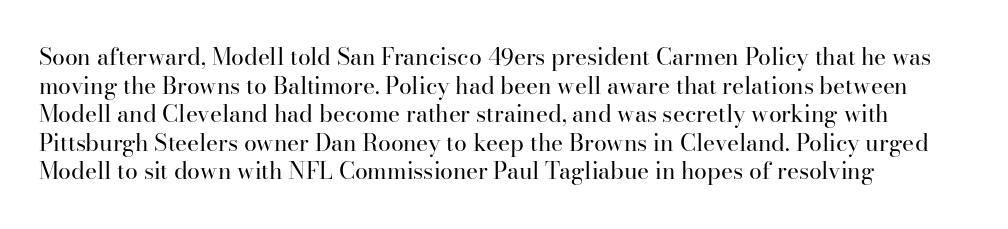
Beneath every word, the page is bare. On a weight scale, this lands at 450 or below. Look at the tracking — it's just the regular setting, nothing added. The typesetter chose a ragged-right arrangement here. Upright lettering throughout.
